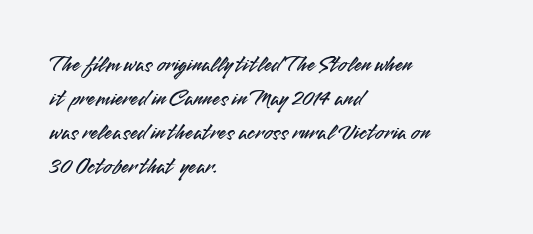
The image shows 23 px text type; set left-aligned, normal line spacing (1.48x), normal letter spacing, not underlined.
